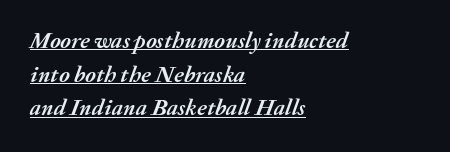
{"italic": "yes", "lean": "right", "slant_degrees": 20, "bold": "yes", "underline": "yes", "align": "left", "line_spacing": "normal", "line_spacing_ratio": 1.46, "letter_spacing": "normal", "letter_spacing_em": 0.0, "glyph_px": 23}
